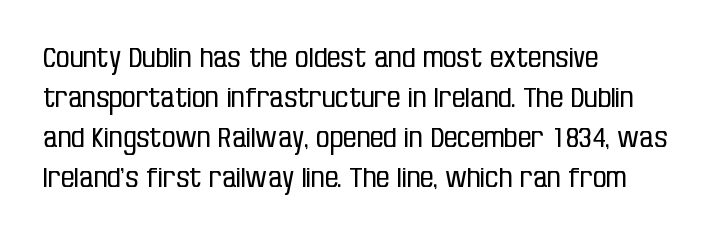
{"italic": "no", "bold": "no", "underline": "no", "align": "left", "line_spacing": "normal", "line_spacing_ratio": 1.48, "letter_spacing": "normal", "letter_spacing_em": 0.0, "glyph_px": 27}
